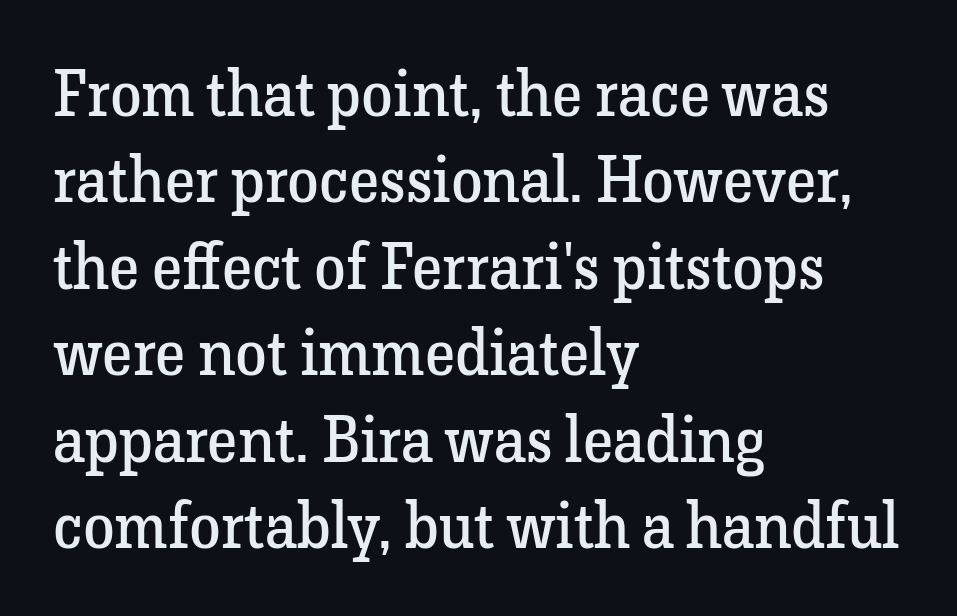
{"serif": "yes", "italic": "no", "bold": "no", "weight": "regular", "width": "normal", "stroke_contrast": "low", "x_height": "medium", "monospaced": "no", "underline": "no", "align": "left", "line_spacing": "normal", "line_spacing_ratio": 1.35, "letter_spacing": "normal", "letter_spacing_em": 0.0, "glyph_px": 64}
